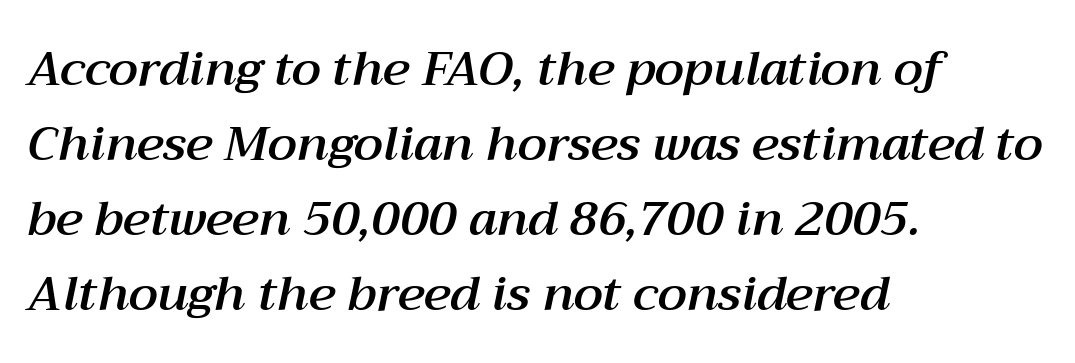
The image shows 48 px text type, italic (leaning right); set left-aligned, normal line spacing (1.56x), normal letter spacing, not underlined; medium stroke contrast and a medium x-height.
